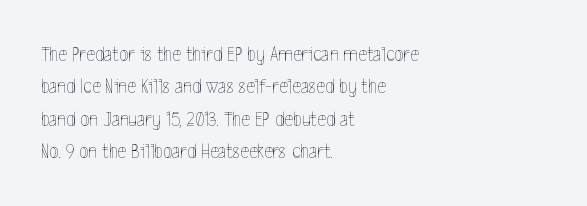
{"italic": "no", "bold": "no", "underline": "no", "align": "left", "line_spacing": "normal", "line_spacing_ratio": 1.54, "letter_spacing": "normal", "letter_spacing_em": 0.0, "glyph_px": 21}
